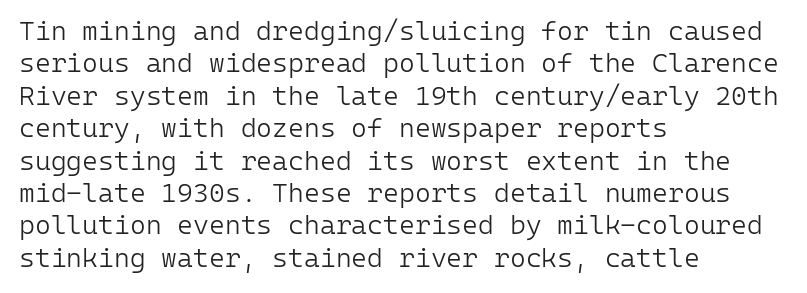
The image shows 27 px text type, upright; set left-aligned, line spacing 1.2x, normal letter spacing, not underlined.
